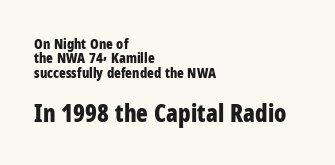
Q: Is the text bold? A: Yes.
Q: Is the text italic (slanted)? A: No, it is upright.
Q: Is the text underlined? A: No.
Q: How is the paragraph aligned? A: Left-aligned.
Q: Is the spacing between letters normal or unusually wide? A: Normal.
Q: Is the spacing between lines tight, normal or loose? A: Tight.
Q: Which block of text is set in a larger size, the first (top) or the second (bottom)? A: The second (bottom) one.
